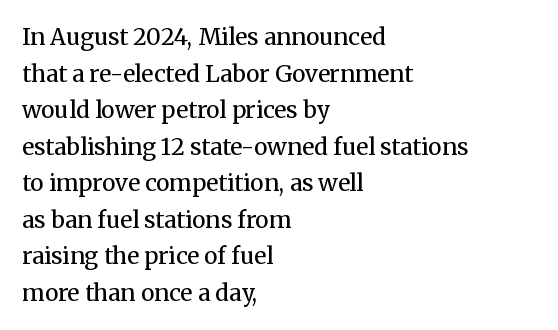
Q: Is the text bold? A: No.
Q: Is the text italic (slanted)? A: No, it is upright.
Q: Is the text underlined? A: No.
Q: How is the paragraph aligned? A: Left-aligned.
Q: Is the spacing between letters normal or unusually wide? A: Normal.
Q: Is the spacing between lines tight, normal or loose? A: Normal.
